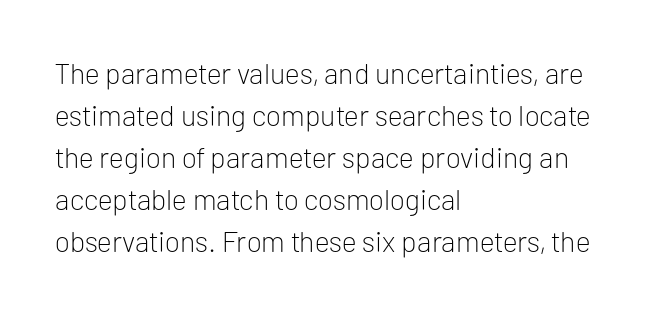
The image shows 29 px light sans-serif type, upright; set left-aligned, normal line spacing (1.45x), normal letter spacing, not underlined; low stroke contrast and a medium x-height.
